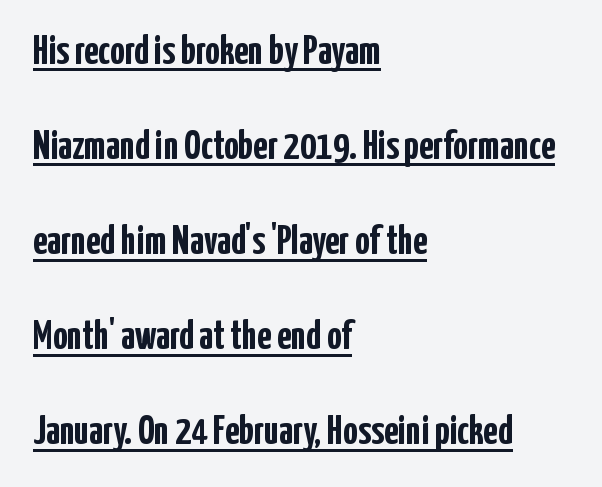
{"serif": "no", "italic": "no", "bold": "yes", "weight": "semibold", "width": "condensed", "stroke_contrast": "low", "x_height": "medium", "monospaced": "no", "underline": "yes", "align": "left", "line_spacing": "loose", "line_spacing_ratio": 2.32, "letter_spacing": "normal", "letter_spacing_em": 0.0, "glyph_px": 41}
